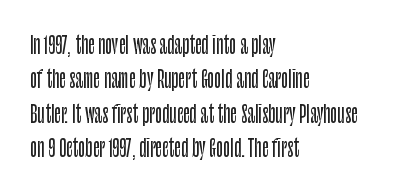
{"italic": "no", "underline": "no", "align": "left", "line_spacing": "normal", "line_spacing_ratio": 1.5, "letter_spacing": "normal", "letter_spacing_em": 0.0, "glyph_px": 23}
